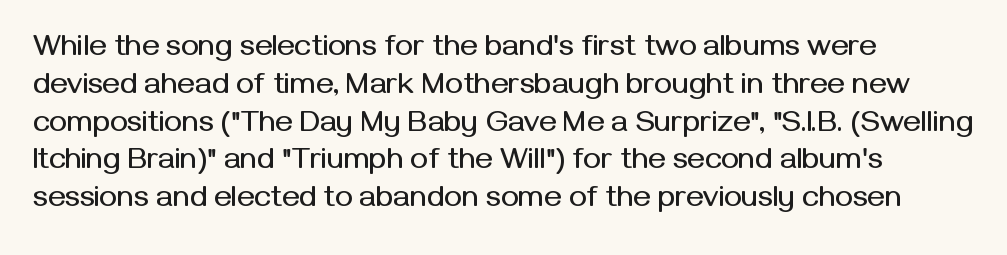
Here the glyphs are tracked normally, forming tight word shapes. Nope, no serifs anywhere on these letters. The lettering holds an erect, upright posture throughout. The rendering anchors every line to the left-hand side. Honestly, the row spacing looks completely unremarkable. Check under the words: just untouched page.
